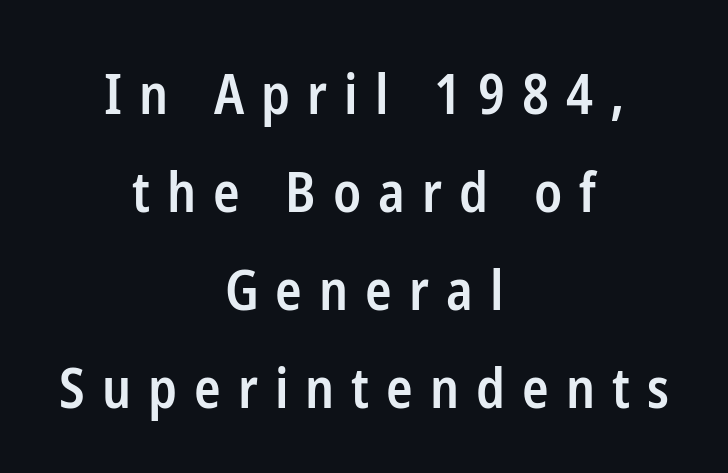
Q: Is the text bold? A: Semi-bold.
Q: Is the text italic (slanted)? A: No, it is upright.
Q: Is the typeface a serif or a sans-serif typeface? A: Sans-serif.
Q: Is the text underlined? A: No.
Q: How is the paragraph aligned? A: Centered.
Q: Is the spacing between letters normal or unusually wide? A: Unusually wide.
Q: Width (condensed, normal, or wide)? A: Condensed.
Q: Stroke contrast? A: Low.
Q: x-height? A: Medium.
Q: Monospaced? A: No.
